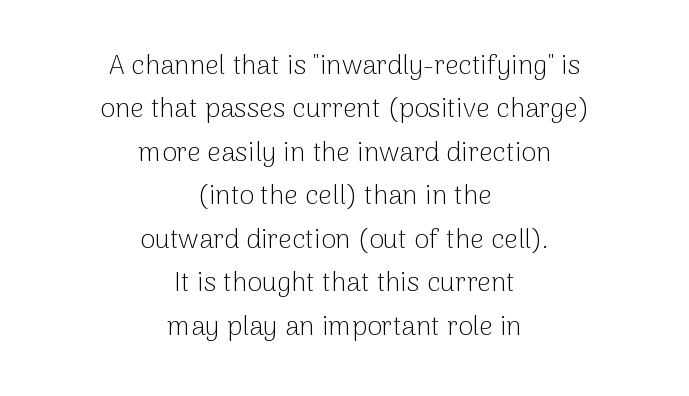
The space between consecutive lines is moderate. Is the stroke heavy? The answer is a plain regular-or-lighter. No italicization has been applied; the sample stays upright. Short and long lines alike share a common midpoint. The rendering keeps characters at their native spacing.
